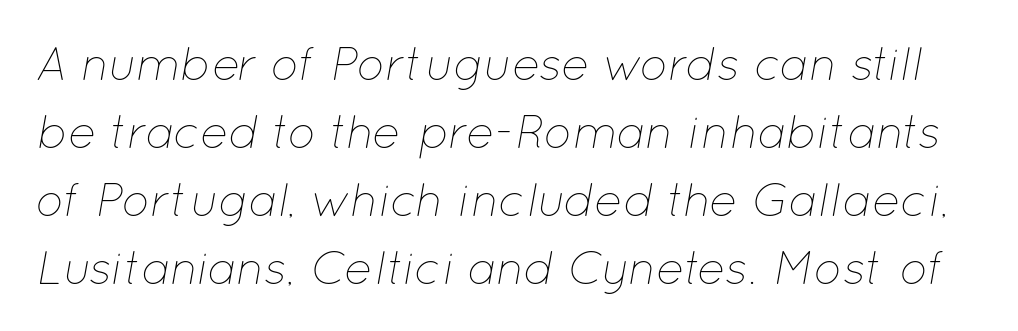
Q: Is the text bold? A: No.
Q: Is the text italic (slanted)? A: Yes, it leans right by about 12 degrees.
Q: Is the text underlined? A: No.
Q: Is the spacing between letters normal or unusually wide? A: Normal.
Q: Is the spacing between lines tight, normal or loose? A: Normal.
Q: Width (condensed, normal, or wide)? A: Normal.
Q: Stroke contrast? A: Low.
Q: x-height? A: Medium.
Q: Monospaced? A: No.
